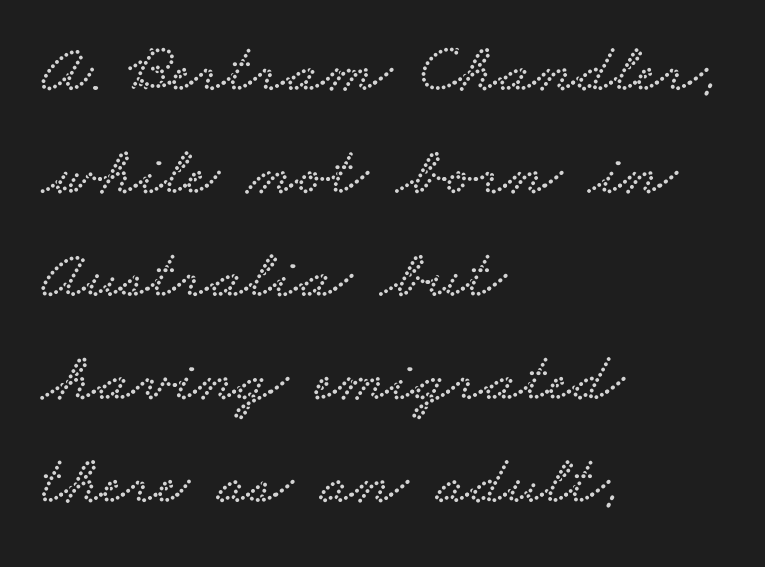
Q: Is the typeface a serif or a sans-serif typeface? A: Serif.
Q: Is the text underlined? A: No.
Q: How is the paragraph aligned? A: Left-aligned.
Q: Is the spacing between letters normal or unusually wide? A: Normal.
Q: Is the spacing between lines tight, normal or loose? A: Normal.
Q: Width (condensed, normal, or wide)? A: Wide.
Q: Stroke contrast? A: Low.
Q: x-height? A: Small.
Q: Monospaced? A: No.
